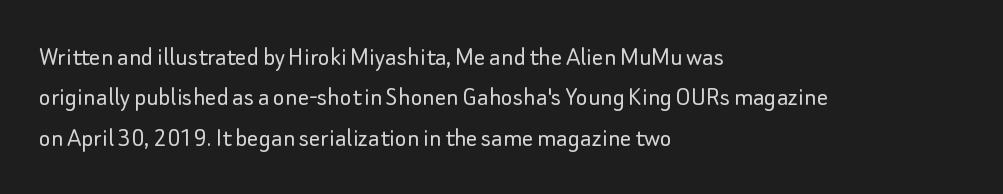
Q: Is the text bold? A: No.
Q: Is the text italic (slanted)? A: No, it is upright.
Q: Is the typeface a serif or a sans-serif typeface? A: Sans-serif.
Q: Is the text underlined? A: No.
Q: How is the paragraph aligned? A: Left-aligned.
Q: Is the spacing between letters normal or unusually wide? A: Normal.
Q: Is the spacing between lines tight, normal or loose? A: Normal.
Q: Width (condensed, normal, or wide)? A: Normal.
Q: Stroke contrast? A: Low.
Q: x-height? A: Small.
Q: Monospaced? A: No.
